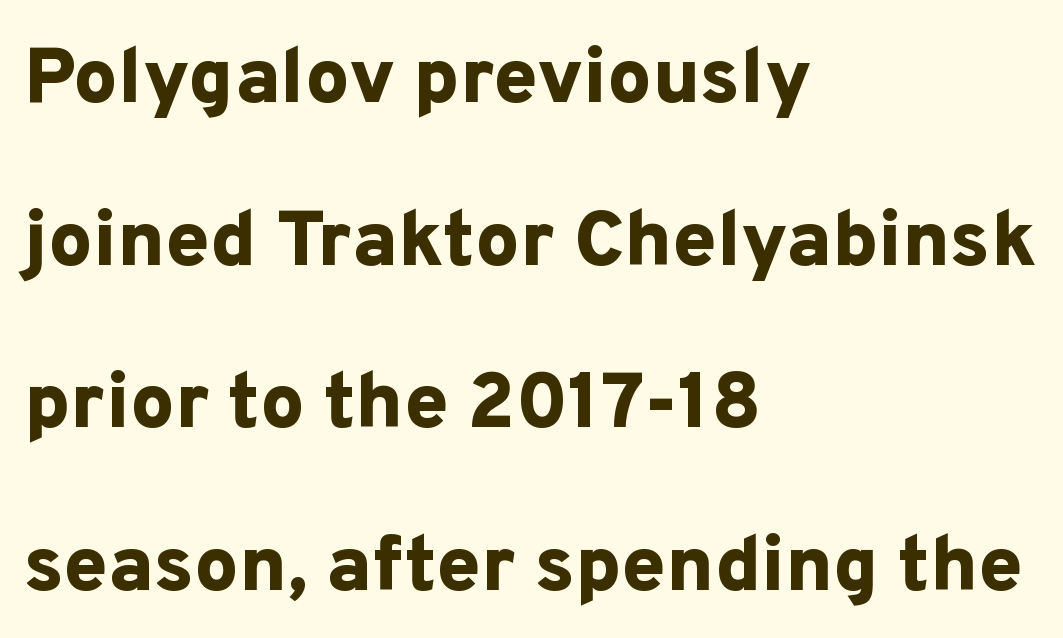
The image shows 79 px bold sans-serif type, upright; set left-aligned, loose line spacing (2.06x), normal letter spacing, not underlined; low stroke contrast and a medium x-height.
